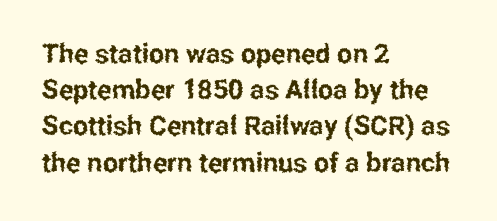
The image shows 27 px text type, upright; set left-aligned, normal line spacing (1.34x), normal letter spacing, not underlined.
